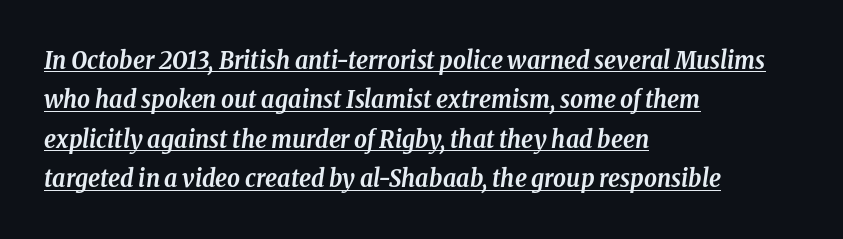
Q: Is the text bold? A: Yes.
Q: Is the text italic (slanted)? A: Yes, it leans right by about 8 degrees.
Q: Is the text underlined? A: Yes.
Q: How is the paragraph aligned? A: Left-aligned.
Q: Is the spacing between letters normal or unusually wide? A: Normal.
Q: Is the spacing between lines tight, normal or loose? A: Normal.
